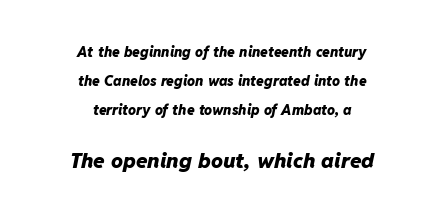
{"italic": "yes", "lean": "right", "slant_degrees": 11, "bold": "yes", "underline": "no", "align": "center", "line_spacing": "loose", "line_spacing_ratio": 2.07, "letter_spacing": "normal", "letter_spacing_em": 0.0, "larger_block": "second", "size_ratio": 1.5, "glyph_px": 21}
